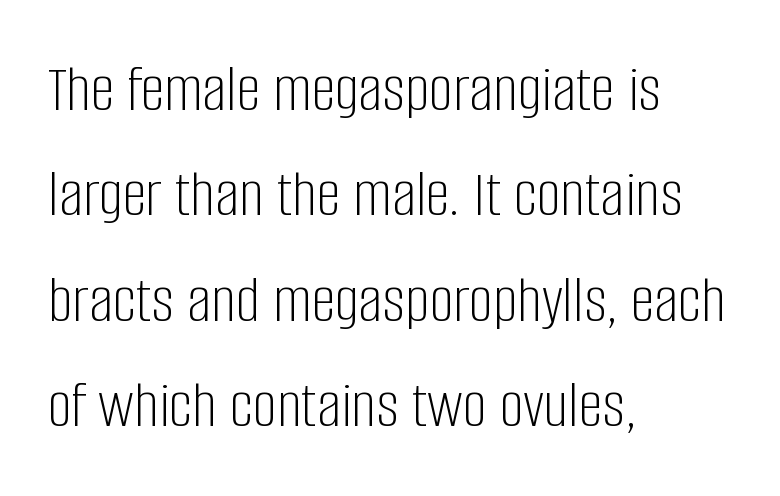
The image shows 68 px light, condensed sans-serif type, upright; set left-aligned, normal line spacing (1.55x), normal letter spacing, not underlined; low stroke contrast and a large x-height.
